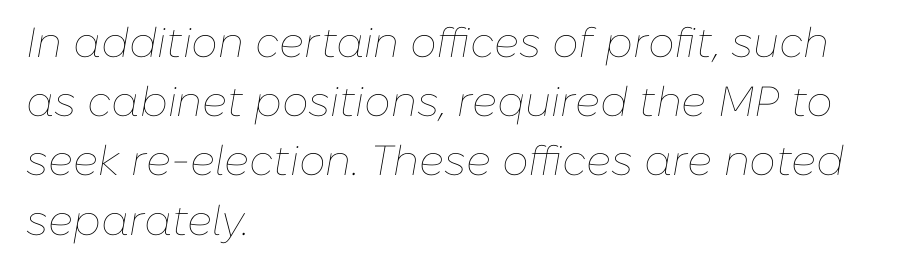
Anything drawn beneath the words? Only blank space. The weight would be labelled regular, book, light, or lighter still. Interline gaps are of average width in this sample. A classic flush-left, rag-right setting is used for this passage. The tracking reads as untouched default to a designer's eye. Slant detected: the letters are inclined.
